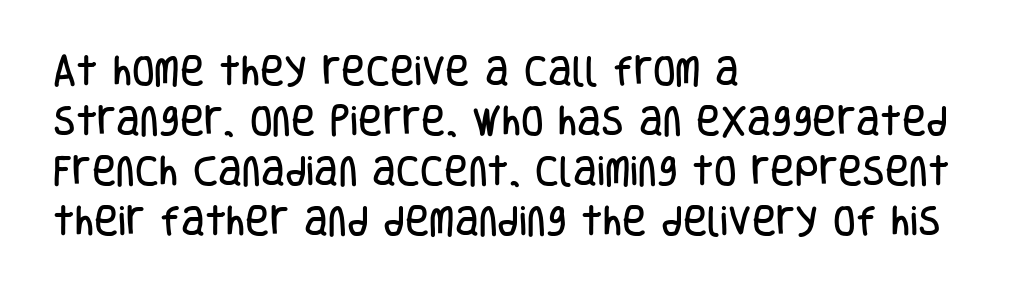
Q: Is the text italic (slanted)? A: No, it is upright.
Q: Is the typeface a serif or a sans-serif typeface? A: Sans-serif.
Q: Is the text underlined? A: No.
Q: How is the paragraph aligned? A: Left-aligned.
Q: Is the spacing between letters normal or unusually wide? A: Normal.
Q: Is the spacing between lines tight, normal or loose? A: Normal.
Q: Width (condensed, normal, or wide)? A: Condensed.
Q: Stroke contrast? A: Low.
Q: x-height? A: Large.
Q: Monospaced? A: No.
